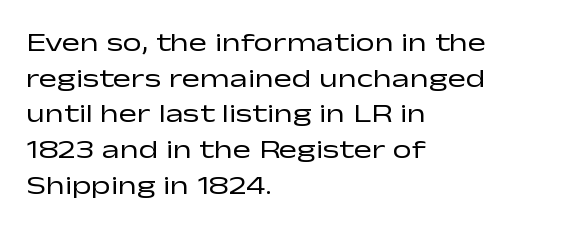
Q: Is the text bold? A: No.
Q: Is the text italic (slanted)? A: No, it is upright.
Q: Is the text underlined? A: No.
Q: How is the paragraph aligned? A: Left-aligned.
Q: Is the spacing between letters normal or unusually wide? A: Normal.
Q: Is the spacing between lines tight, normal or loose? A: Normal.
